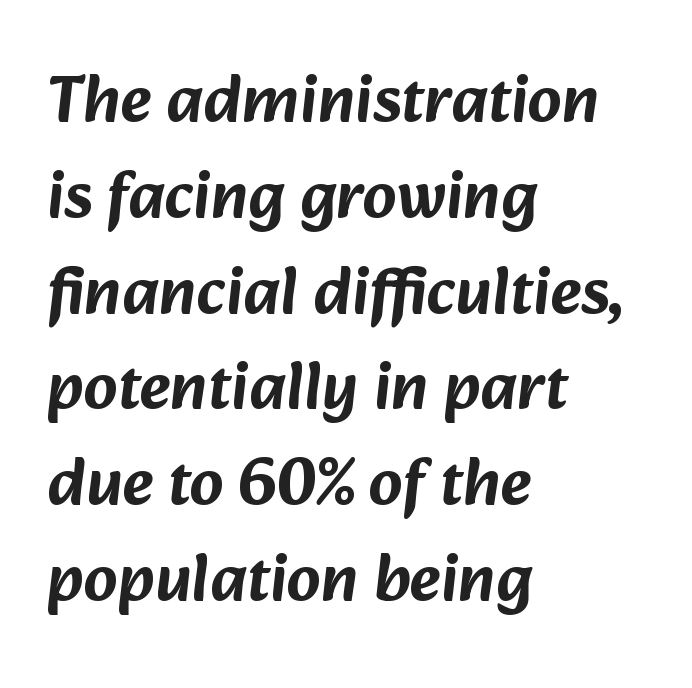
{"serif": "no", "width": "normal", "stroke_contrast": "low", "x_height": "medium", "monospaced": "no", "underline": "no", "align": "left", "line_spacing": "normal", "line_spacing_ratio": 1.43, "letter_spacing": "normal", "letter_spacing_em": 0.0, "glyph_px": 67}
